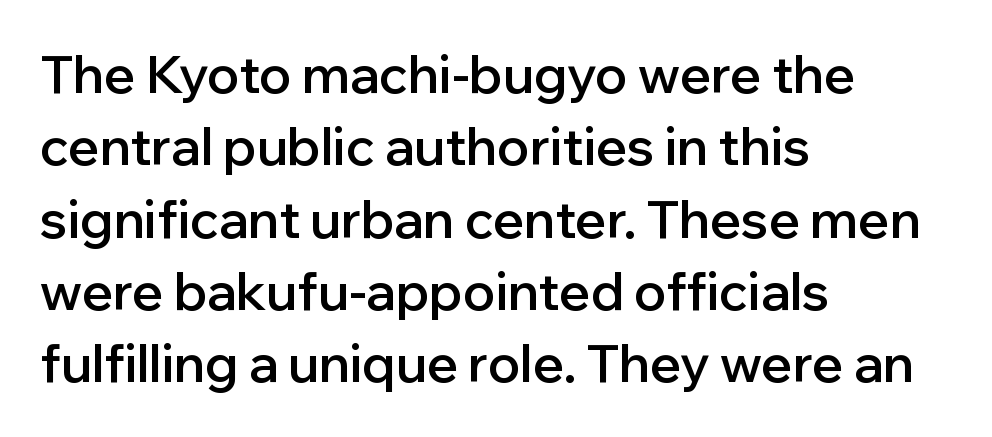
The image shows 52 px semibold sans-serif type, upright; set left-aligned, normal line spacing (1.39x), normal letter spacing, not underlined; low stroke contrast and a medium x-height.
